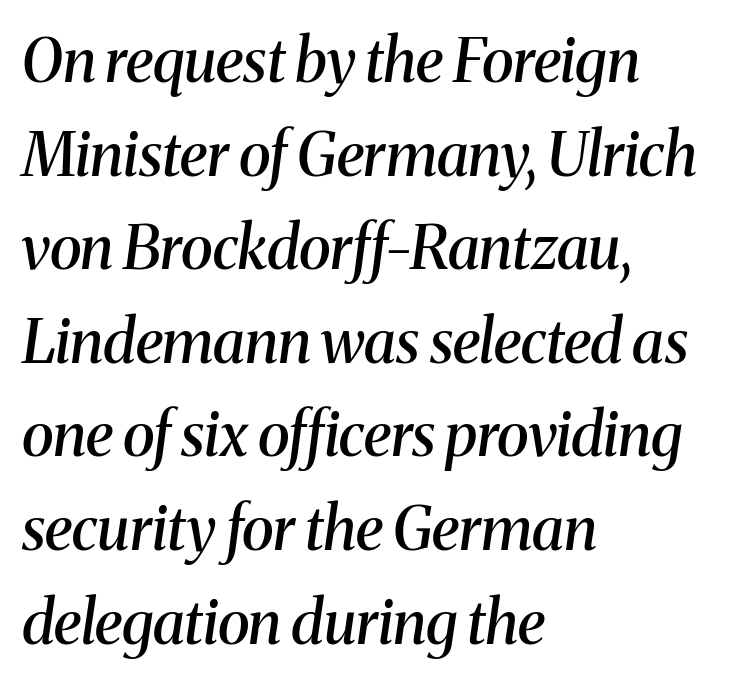
Letters rest on an invisible, unmarked baseline. An italicized treatment has been applied to the whole sample. The rendering uses natural spacing where letterforms have individual widths. This sample uses a serif face.
